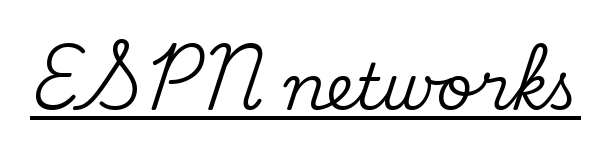
The image shows 63 px text type; set normal letter spacing, underlined; medium stroke contrast and a small x-height.
